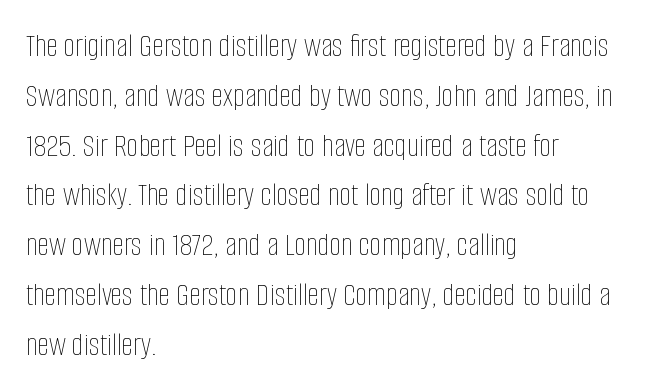
Q: Is the text bold? A: No.
Q: Is the text italic (slanted)? A: No, it is upright.
Q: Is the text underlined? A: No.
Q: How is the paragraph aligned? A: Left-aligned.
Q: Is the spacing between letters normal or unusually wide? A: Normal.
Q: Is the spacing between lines tight, normal or loose? A: Normal.
Q: Width (condensed, normal, or wide)? A: Condensed.
Q: Stroke contrast? A: Low.
Q: x-height? A: Large.
Q: Monospaced? A: No.
